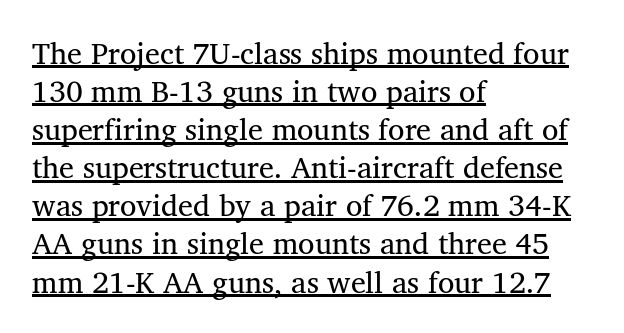
The type family on display is of the serif kind. The passage shown is typed in a proportional face where columns would drift. Letter spacing: default. Bold? No — there's no thickening of the strokes. Emphasis is given by a line drawn under the lettering. Leading matches the norm, producing a regular column.
